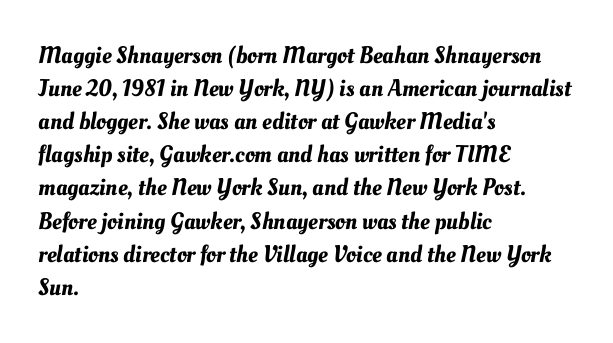
Line beginnings align vertically; line endings do not. Tracking here is standard; glyphs follow each other at the usual distance. This rendering features lettering with no underline. The vertical gap from one line to the next is medium.
